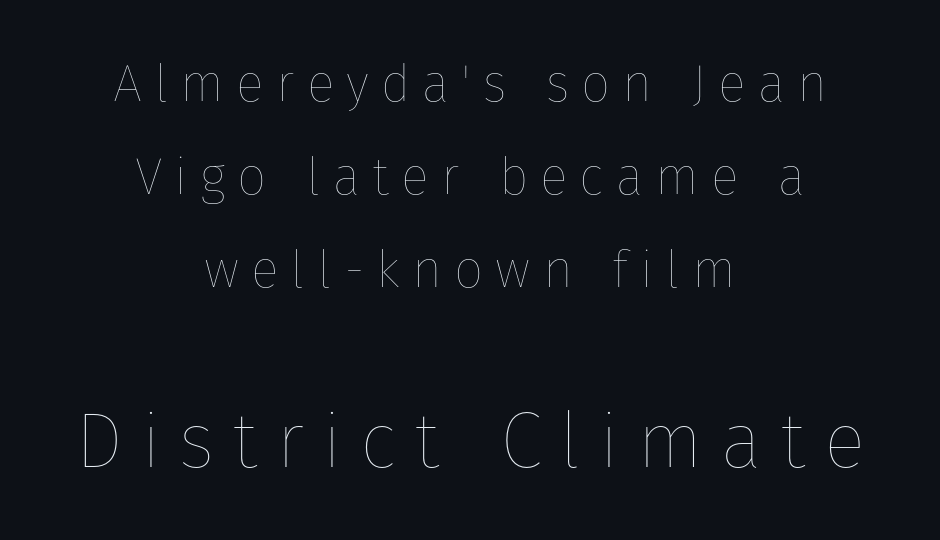
{"italic": "no", "bold": "no", "weight": "thin", "width": "normal", "stroke_contrast": "low", "x_height": "medium", "monospaced": "no", "underline": "no", "align": "center", "line_spacing_ratio": 1.79, "letter_spacing": "wide", "letter_spacing_em": 0.23, "larger_block": "second", "size_ratio": 1.5, "glyph_px": 78}
